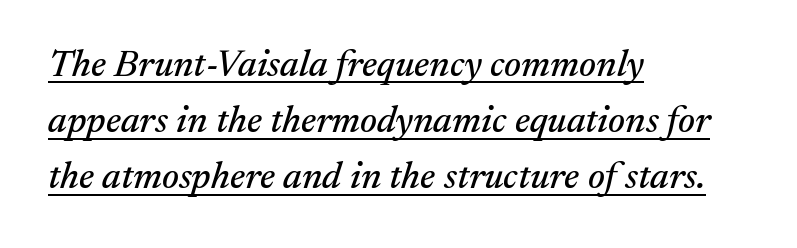
The image shows 38 px serif type, italic (leaning right); set left-aligned, normal line spacing (1.48x), normal letter spacing, underlined; medium stroke contrast and a medium x-height.
